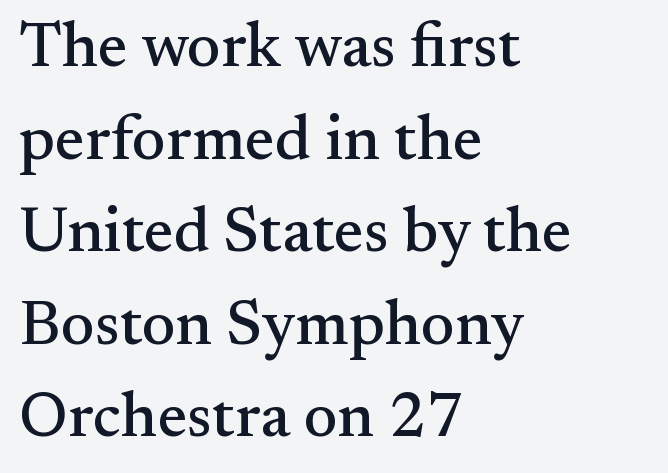
This sample uses a serif face. Here the glyphs are tracked normally, forming tight word shapes. A typesetter would mark this as roman, not italic. Whoever set this chose a conventional vertical rhythm.
